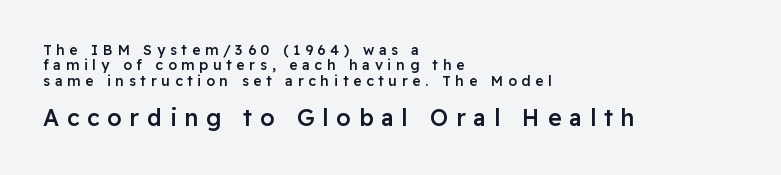
Q: Is the text bold? A: Semi-bold.
Q: Is the text italic (slanted)? A: No, it is upright.
Q: Is the text underlined? A: No.
Q: How is the paragraph aligned? A: Left-aligned.
Q: Is the spacing between letters normal or unusually wide? A: Unusually wide.
Q: Is the spacing between lines tight, normal or loose? A: Tight.
Q: Which block of text is set in a larger size, the first (top) or the second (bottom)? A: The second (bottom) one.
